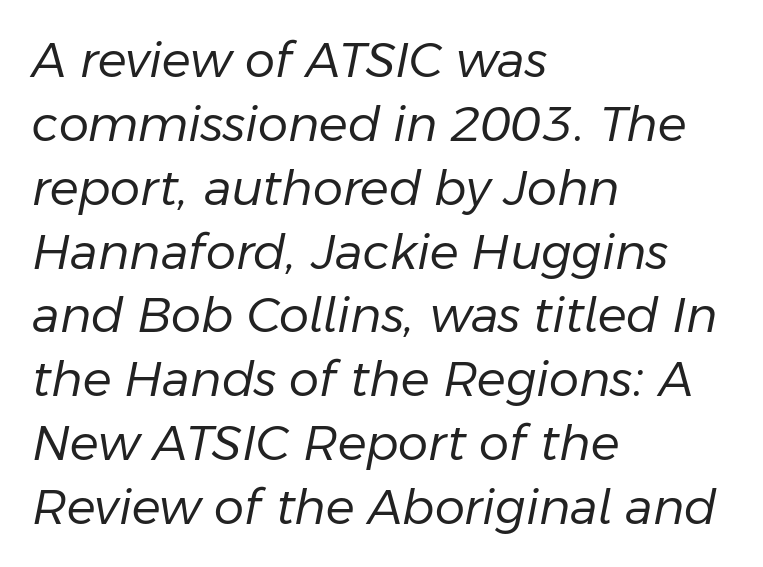
{"italic": "yes", "lean": "right", "slant_degrees": 11, "bold": "no", "weight": "regular", "width": "normal", "stroke_contrast": "low", "x_height": "medium", "monospaced": "no", "underline": "no", "align": "left", "line_spacing": "normal", "line_spacing_ratio": 1.33, "letter_spacing": "normal", "letter_spacing_em": 0.0, "glyph_px": 48}
